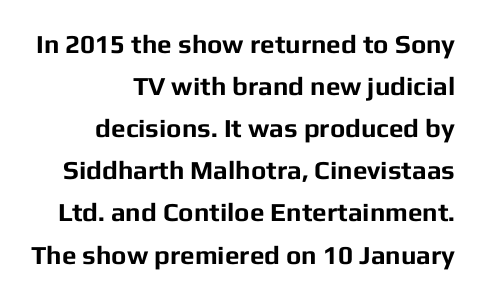
How are the letters spaced? Ordinarily, with no added tracking. Reading down the block, your eye finds every line finishing at a fixed right position. Do the letters lean? They stand straight. Quick note: interline space is typical. Underline: absent. Notice how thick the strokes are: this is what a full bold looks like.
